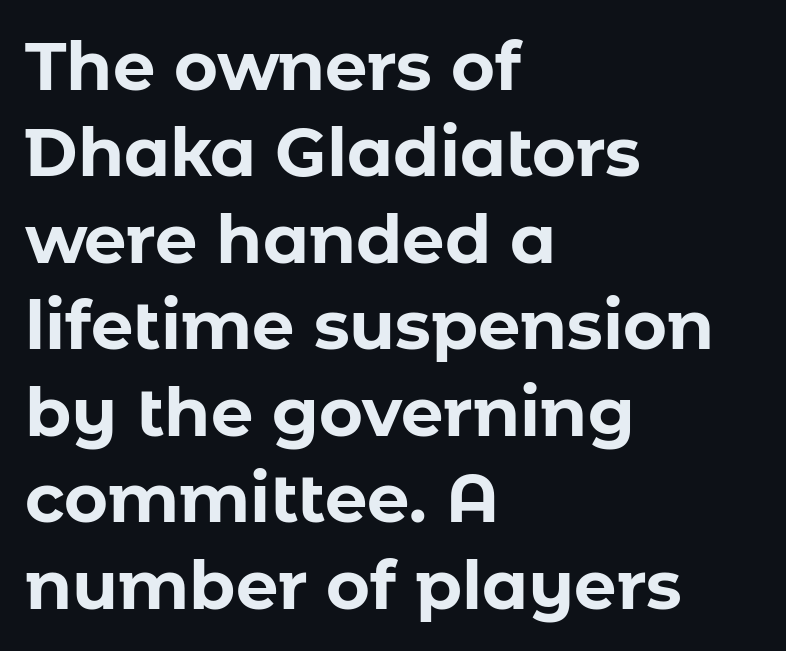
Is there any slant? The stems are plumb. The passage shown is typeset with a sans-serif family. Proportional: the letters do not fall into vertical columns. Caption: multi-line text, flush left, ragged right. How heavy is the stroke? Heavy — this is a bold. Tracking here is standard; glyphs follow each other at the usual distance.
